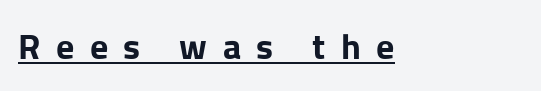
Serifs: no, the terminals of the letterforms are clean. Does the lettering tilt? It doesn't — this is upright. On the weight axis this lands at bold, roughly 700. The tracking jumps out immediately: characters are airy and widely separated. Each line starts at the same left margin while the right side varies. The passage shown is underscored from start to finish.
